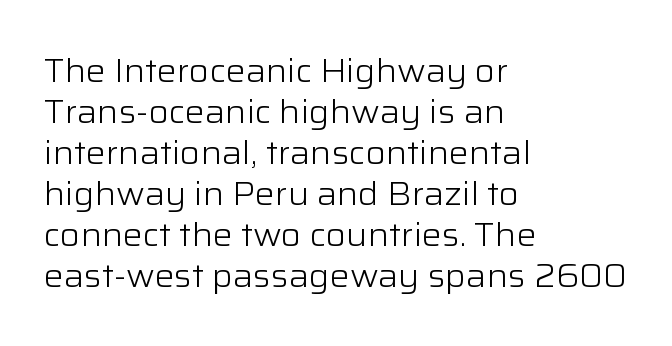
{"serif": "no", "italic": "no", "bold": "no", "weight": "light", "width": "normal", "stroke_contrast": "low", "x_height": "medium", "monospaced": "no", "underline": "no", "align": "left", "line_spacing_ratio": 1.24, "letter_spacing": "normal", "letter_spacing_em": 0.0, "glyph_px": 33}
